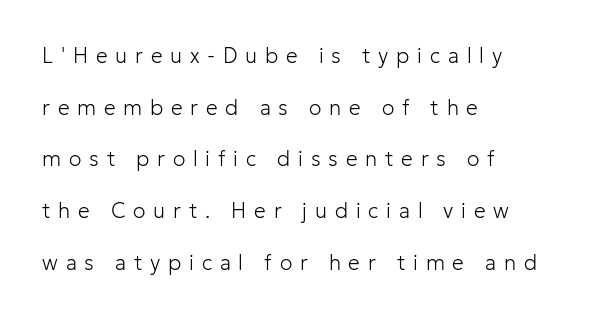
The image shows 21 px text type, upright; set left-aligned, loose line spacing (2.46x), unusually wide letter spacing (+0.37 em), not underlined.
